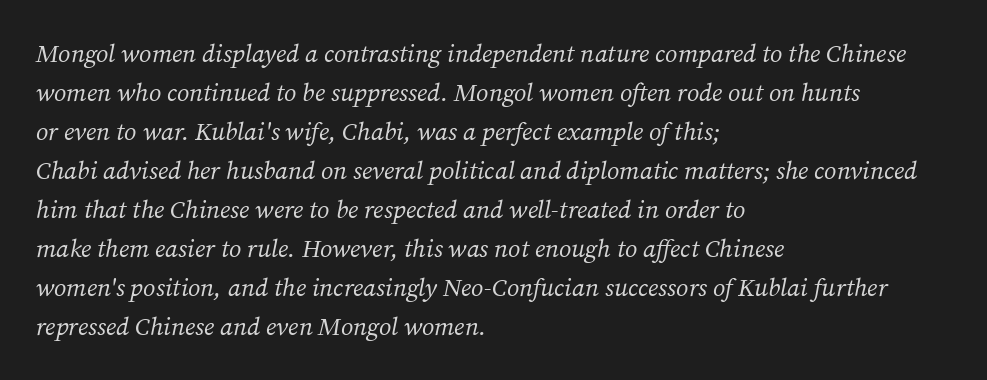
{"italic": "yes", "lean": "right", "slant_degrees": 12, "bold": "no", "underline": "no", "align": "left", "line_spacing": "normal", "line_spacing_ratio": 1.56, "letter_spacing": "normal", "letter_spacing_em": 0.0, "glyph_px": 25}
